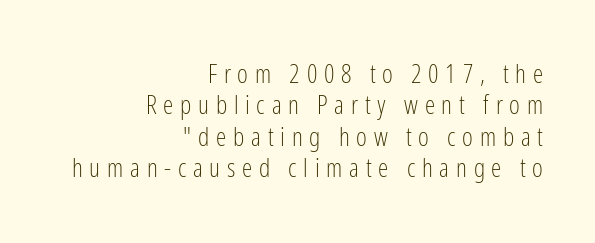
In CSS terms this would be text-align: right. These glyphs show unthickened strokes, regular width or finer. Every character sits straight up, as roman type does. Honestly, the letter spacing is so wide it's the main thing you notice.
